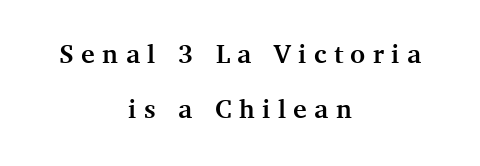
Q: Is the text bold? A: Yes.
Q: Is the text italic (slanted)? A: No, it is upright.
Q: Is the text underlined? A: No.
Q: How is the paragraph aligned? A: Centered.
Q: Is the spacing between letters normal or unusually wide? A: Unusually wide.
Q: Is the spacing between lines tight, normal or loose? A: Loose.
